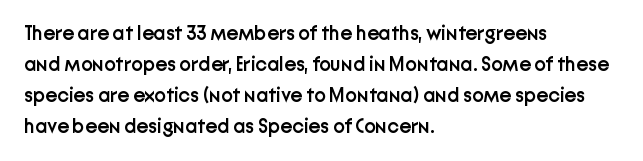
The typography opts for an upright posture over an oblique one. Line beginnings align vertically; line endings do not. Compared with typical body copy, the letter spacing here is the same. Does the leading feel generous? No, just average. Summary of weight: moderately heavy, a semibold.
